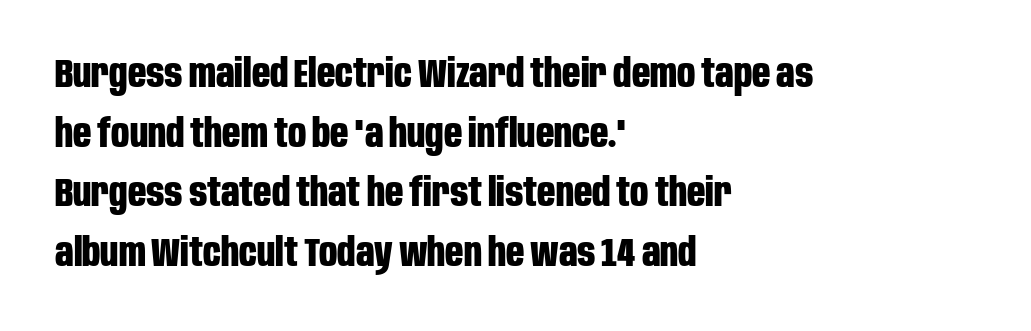
{"serif": "no", "italic": "no", "bold": "yes", "weight": "bold", "width": "condensed", "stroke_contrast": "low", "x_height": "large", "monospaced": "no", "underline": "no", "align": "left", "line_spacing": "normal", "line_spacing_ratio": 1.49, "letter_spacing": "normal", "letter_spacing_em": 0.0, "glyph_px": 40}
